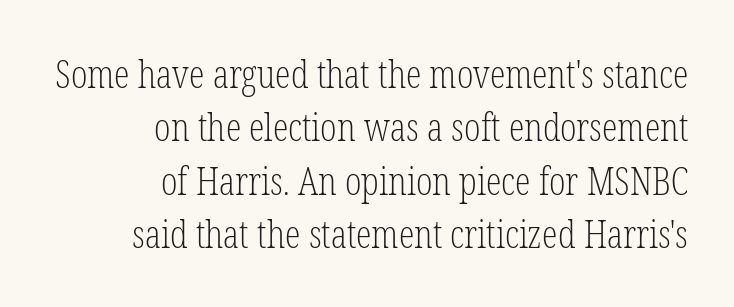
The image shows 39 px light, condensed serif type, upright; set right-aligned, normal line spacing (1.37x), normal letter spacing, not underlined; low stroke contrast and a medium x-height.
